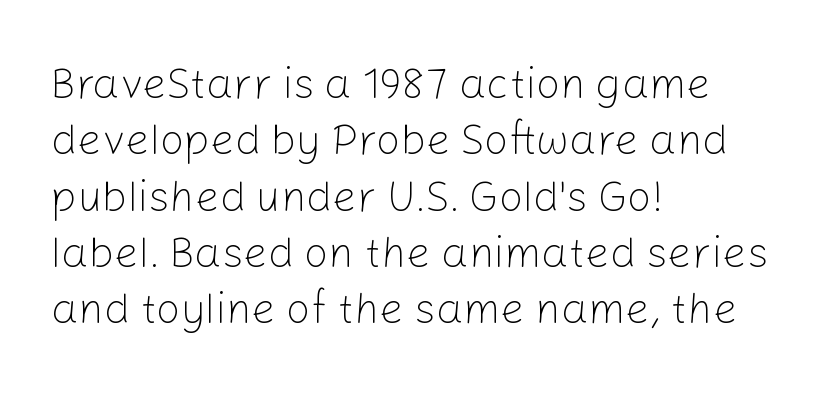
The image shows 43 px light sans-serif type, upright; set left-aligned, normal line spacing (1.31x), normal letter spacing, not underlined; low stroke contrast and a medium x-height.
